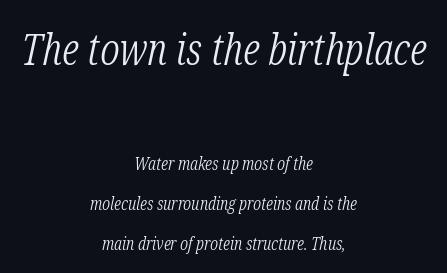
{"serif": "yes", "italic": "yes", "lean": "right", "slant_degrees": 12, "bold": "no", "weight": "light", "width": "condensed", "stroke_contrast": "low", "x_height": "medium", "monospaced": "no", "underline": "no", "align": "center", "line_spacing": "loose", "line_spacing_ratio": 2.22, "letter_spacing": "normal", "letter_spacing_em": 0.0, "larger_block": "first", "size_ratio": 2.44, "glyph_px": 44}
